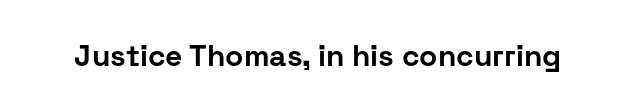
The image shows 30 px bold sans-serif type, upright; set normal letter spacing, not underlined; low stroke contrast and a medium x-height.
